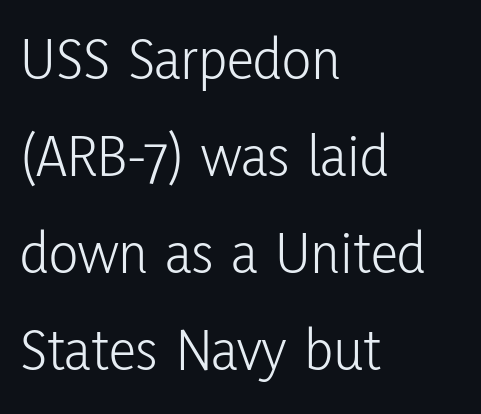
Q: Is the text bold? A: No.
Q: Is the text italic (slanted)? A: No, it is upright.
Q: Is the typeface a serif or a sans-serif typeface? A: Sans-serif.
Q: Is the text underlined? A: No.
Q: How is the paragraph aligned? A: Left-aligned.
Q: Is the spacing between letters normal or unusually wide? A: Normal.
Q: Is the spacing between lines tight, normal or loose? A: Normal.
Q: Width (condensed, normal, or wide)? A: Condensed.
Q: Stroke contrast? A: Low.
Q: x-height? A: Medium.
Q: Monospaced? A: No.
